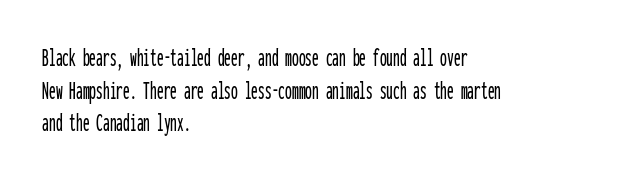
The image shows 27 px text type, upright; set left-aligned, line spacing 1.21x, normal letter spacing, not underlined.
